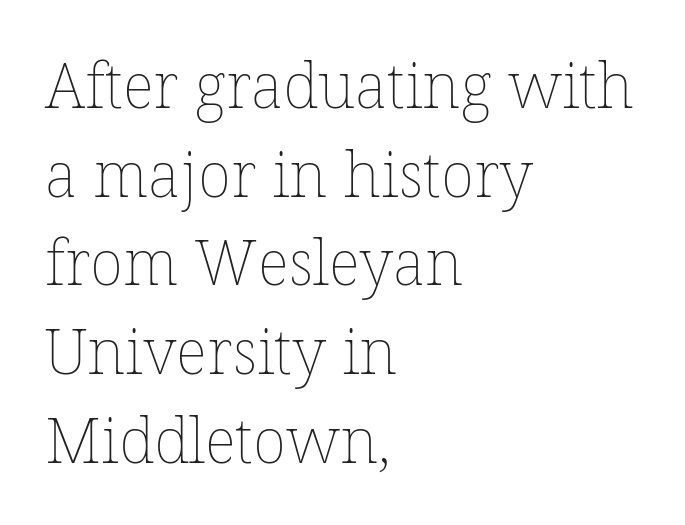
Decoration check: the copy has no underline. Tracking here is standard; glyphs follow each other at the usual distance. The specimen reads as upright at a glance. Interline gaps are of average width in this sample.
